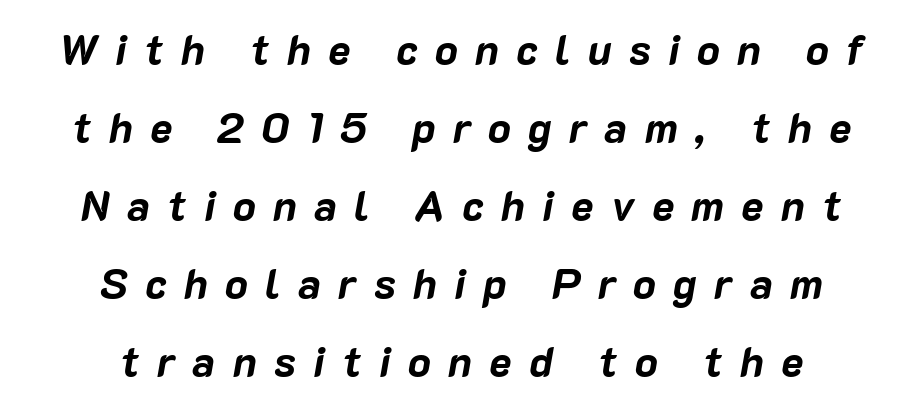
Q: Is the text bold? A: Yes.
Q: Is the text italic (slanted)? A: Yes, it leans right by about 10 degrees.
Q: Is the text underlined? A: No.
Q: How is the paragraph aligned? A: Centered.
Q: Is the spacing between letters normal or unusually wide? A: Unusually wide.
Q: Width (condensed, normal, or wide)? A: Normal.
Q: Stroke contrast? A: Low.
Q: x-height? A: Medium.
Q: Monospaced? A: No.
